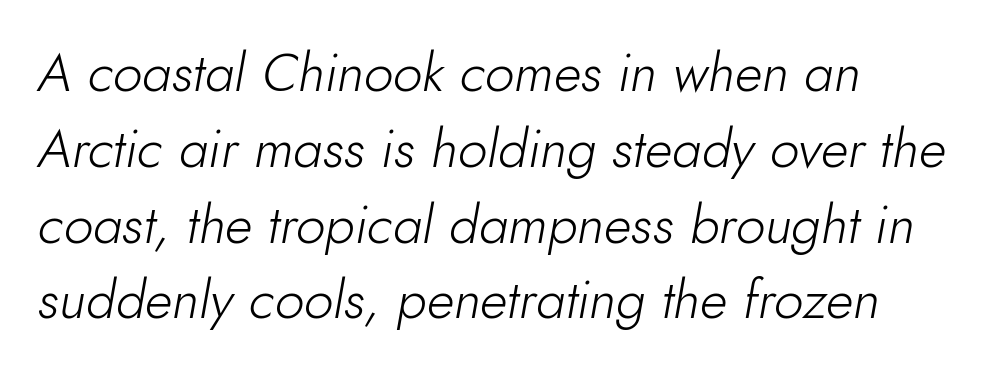
{"italic": "yes", "lean": "right", "slant_degrees": 10, "bold": "no", "weight": "light", "width": "normal", "stroke_contrast": "low", "x_height": "small", "monospaced": "no", "underline": "no", "line_spacing": "normal", "line_spacing_ratio": 1.43, "letter_spacing": "normal", "letter_spacing_em": 0.0, "glyph_px": 53}
